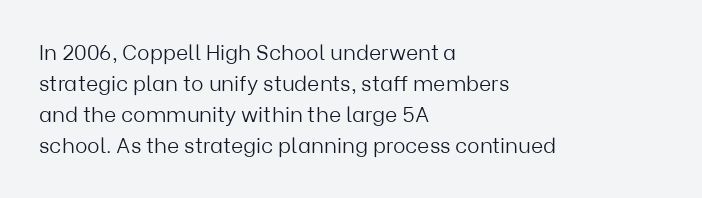
The image shows 21 px text type, upright; set left-aligned, normal line spacing (1.47x), normal letter spacing, not underlined.
